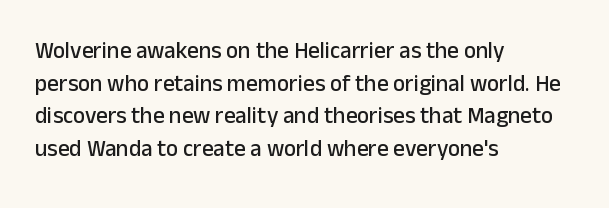
The image shows 23 px text type, upright; set left-aligned, normal line spacing (1.42x), normal letter spacing, not underlined.
